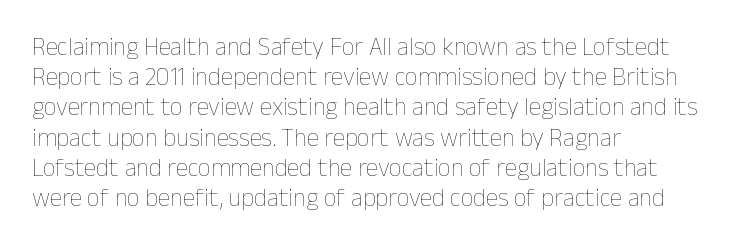
The image shows 25 px text type, upright; set left-aligned, line spacing 1.21x, normal letter spacing, not underlined.
